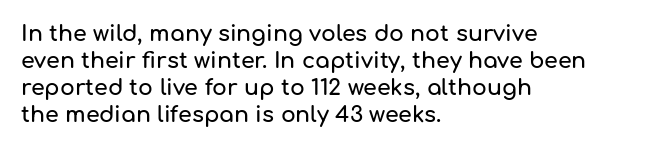
Q: Is the text italic (slanted)? A: No, it is upright.
Q: Is the text underlined? A: No.
Q: How is the paragraph aligned? A: Left-aligned.
Q: Is the spacing between letters normal or unusually wide? A: Normal.
